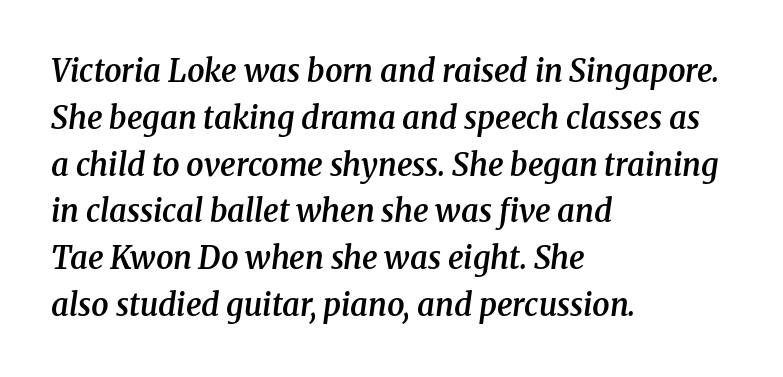
Q: Is the text bold? A: Semi-bold.
Q: Is the text italic (slanted)? A: Yes, it leans right by about 8 degrees.
Q: Is the typeface a serif or a sans-serif typeface? A: Serif.
Q: Is the text underlined? A: No.
Q: How is the paragraph aligned? A: Left-aligned.
Q: Is the spacing between letters normal or unusually wide? A: Normal.
Q: Is the spacing between lines tight, normal or loose? A: Normal.
Q: Width (condensed, normal, or wide)? A: Normal.
Q: Stroke contrast? A: Medium.
Q: x-height? A: Medium.
Q: Monospaced? A: No.
